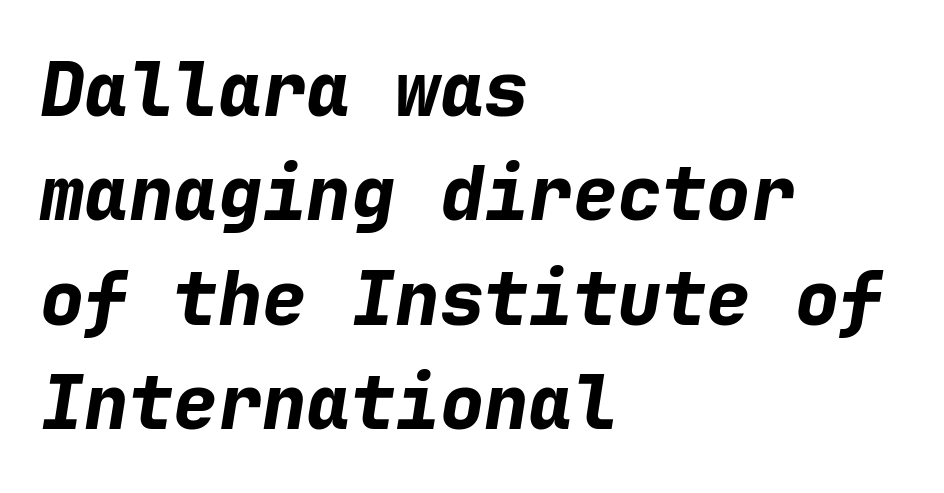
The image shows 74 px bold type, italic (leaning right), monospaced; set left-aligned, normal line spacing (1.41x), normal letter spacing, not underlined; low stroke contrast and a medium x-height.
